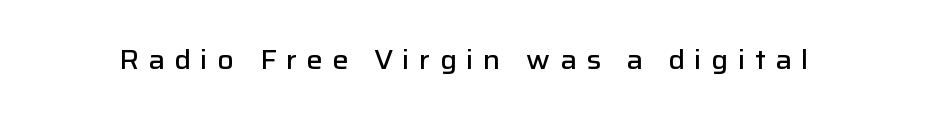
The image shows 27 px text type, upright; set unusually wide letter spacing (+0.35 em), not underlined.
